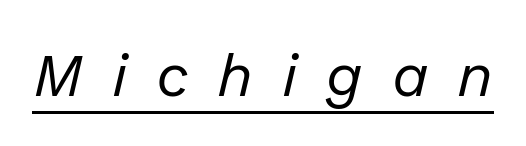
Q: Is the text bold? A: No.
Q: Is the text italic (slanted)? A: Yes, it leans right by about 13 degrees.
Q: Is the text underlined? A: Yes.
Q: Is the spacing between letters normal or unusually wide? A: Unusually wide.
Q: Width (condensed, normal, or wide)? A: Normal.
Q: Stroke contrast? A: Low.
Q: x-height? A: Medium.
Q: Monospaced? A: No.
